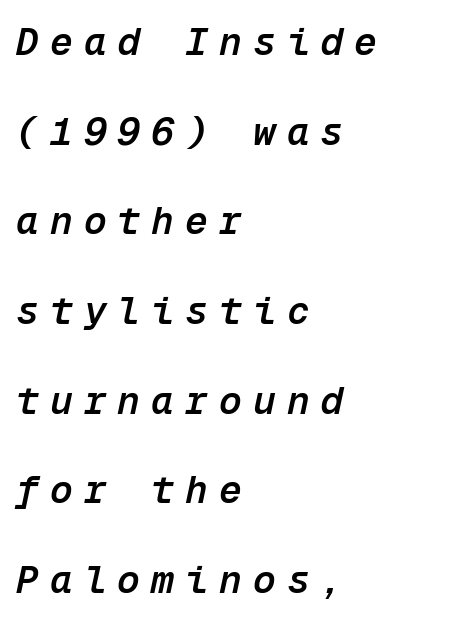
{"italic": "yes", "lean": "right", "slant_degrees": 12, "bold": "semi", "weight": "semibold", "width": "normal", "stroke_contrast": "low", "x_height": "medium", "monospaced": "yes", "underline": "no", "align": "left", "line_spacing": "loose", "line_spacing_ratio": 2.36, "letter_spacing": "wide", "letter_spacing_em": 0.29, "glyph_px": 38}
